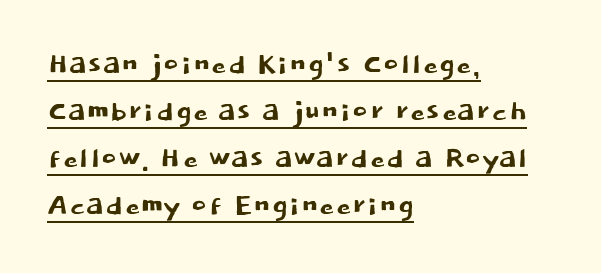
The image shows 37 px sans-serif type, upright; set left-aligned, normal line spacing (1.27x), normal letter spacing, underlined; low stroke contrast and a large x-height.
